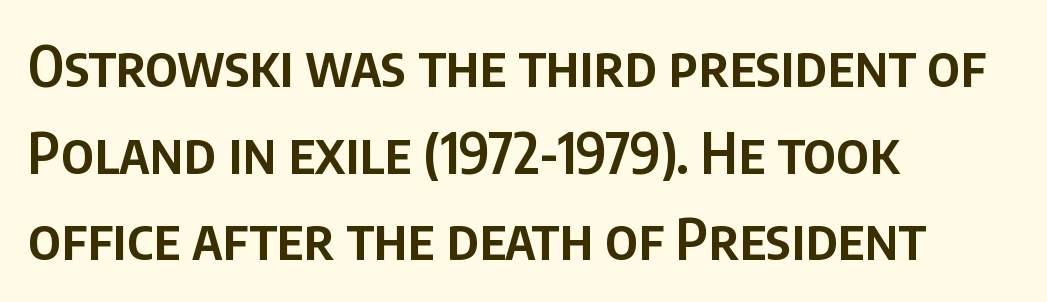
{"serif": "no", "italic": "no", "bold": "semi", "weight": "semibold", "width": "condensed", "stroke_contrast": "low", "x_height": "large", "monospaced": "no", "underline": "no", "align": "left", "line_spacing": "normal", "line_spacing_ratio": 1.52, "letter_spacing": "normal", "letter_spacing_em": 0.0, "glyph_px": 57}
